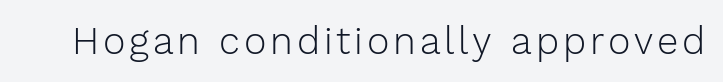
{"serif": "no", "italic": "no", "bold": "no", "weight": "light", "width": "normal", "stroke_contrast": "low", "x_height": "medium", "monospaced": "no", "underline": "no", "glyph_px": 38}
